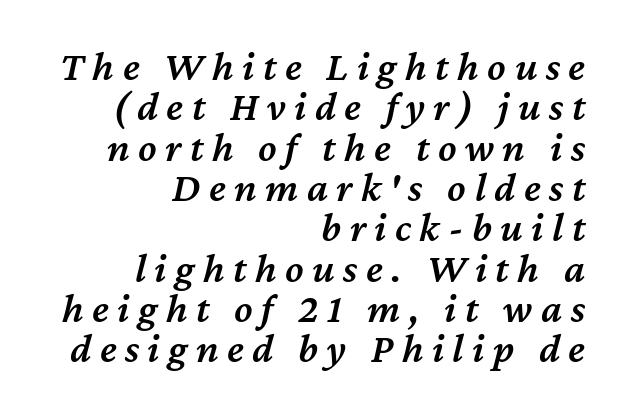
Q: Is the text bold? A: Semi-bold.
Q: Is the text italic (slanted)? A: Yes, it leans right by about 12 degrees.
Q: Is the text underlined? A: No.
Q: How is the paragraph aligned? A: Right-aligned.
Q: Is the spacing between letters normal or unusually wide? A: Unusually wide.
Q: Is the spacing between lines tight, normal or loose? A: Tight.
Q: Width (condensed, normal, or wide)? A: Normal.
Q: Stroke contrast? A: Medium.
Q: x-height? A: Medium.
Q: Monospaced? A: No.
